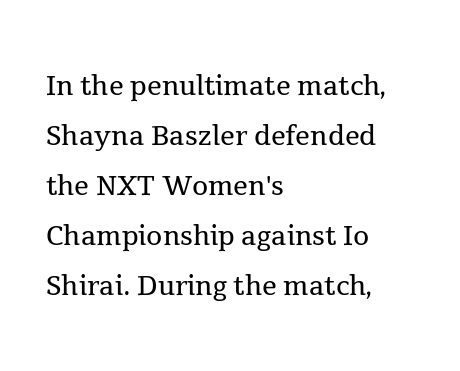
The image shows 37 px regular-weight serif type, upright; set left-aligned, normal line spacing (1.35x), normal letter spacing, not underlined; a medium x-height.
